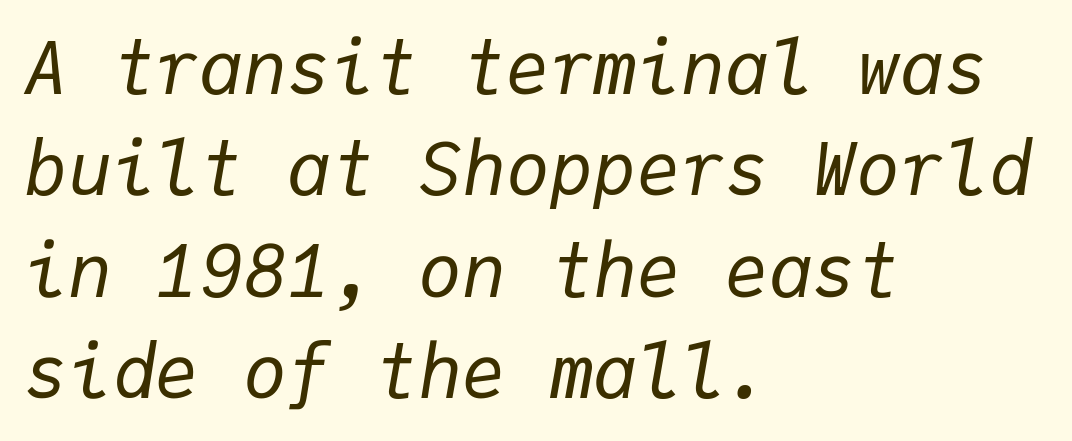
The vertical gap from one line to the next is medium. Is the block centered? No — it sits flush against the left margin. Nobody touched the tracking dial on this one. You can tell it's italic because the verticals aren't actually vertical.
